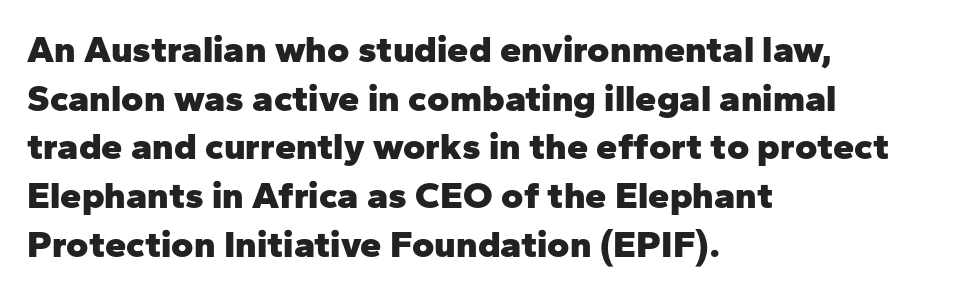
Q: Is the text bold? A: Yes.
Q: Is the text italic (slanted)? A: No, it is upright.
Q: Is the typeface a serif or a sans-serif typeface? A: Sans-serif.
Q: Is the text underlined? A: No.
Q: How is the paragraph aligned? A: Left-aligned.
Q: Is the spacing between letters normal or unusually wide? A: Normal.
Q: Is the spacing between lines tight, normal or loose? A: Normal.
Q: Width (condensed, normal, or wide)? A: Normal.
Q: Stroke contrast? A: Low.
Q: x-height? A: Medium.
Q: Monospaced? A: No.
